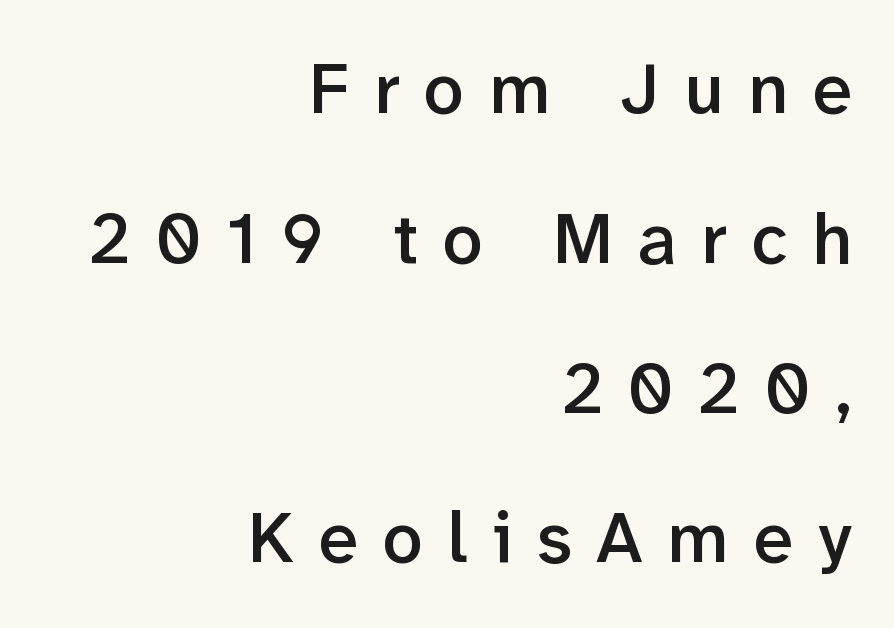
{"serif": "no", "italic": "no", "bold": "semi", "weight": "semibold", "width": "normal", "stroke_contrast": "low", "x_height": "medium", "monospaced": "no", "underline": "no", "align": "right", "line_spacing": "loose", "line_spacing_ratio": 2.08, "letter_spacing": "wide", "letter_spacing_em": 0.34, "glyph_px": 72}
